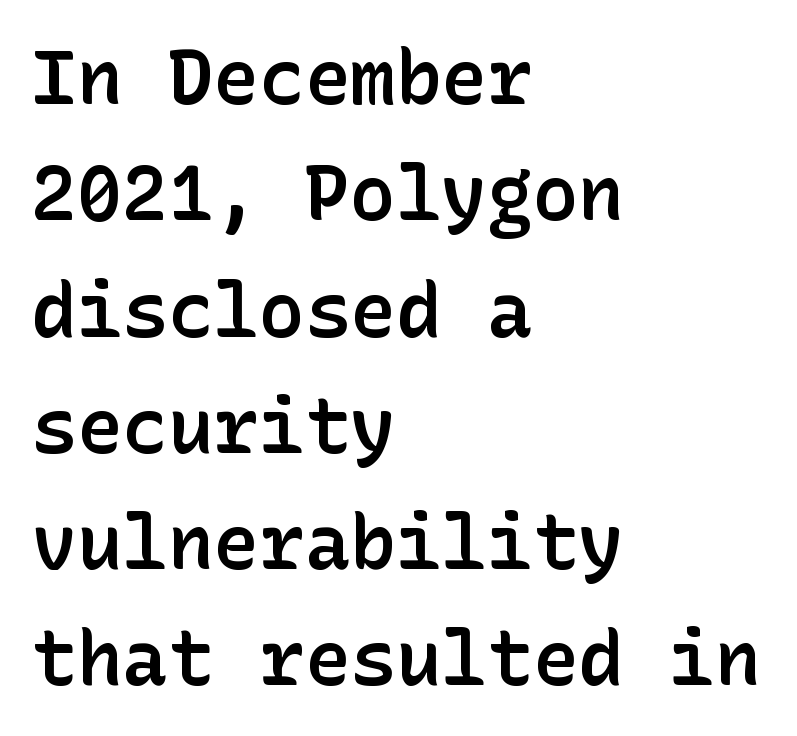
The letters sit at their default tracking, neither squeezed nor spread. No word sits above an underline. Heft: intermediate — a semibold. The lines in this sample share a left origin and differ only in where they stop. The rendering uses a moderate line-height, typical for paragraphs. Do the letters lean? They stand straight.
